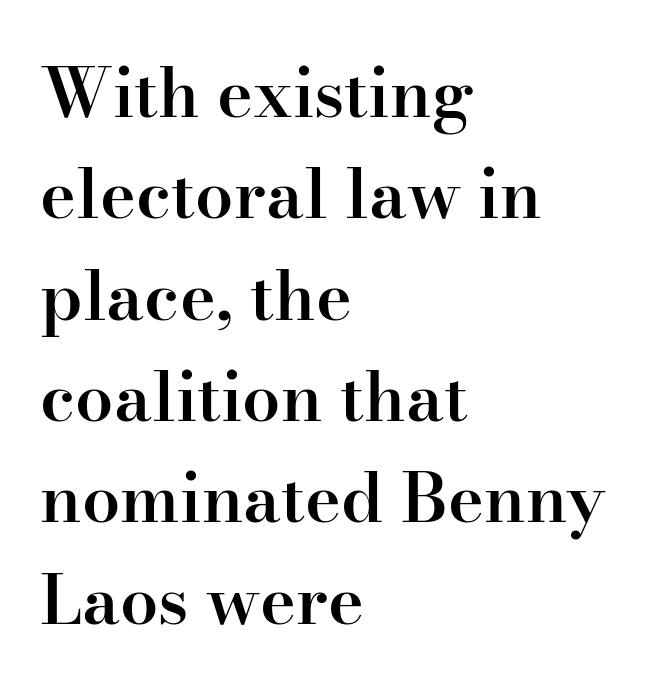
{"serif": "yes", "italic": "no", "bold": "semi", "weight": "semibold", "width": "normal", "stroke_contrast": "high", "x_height": "small", "monospaced": "no", "underline": "no", "align": "left", "line_spacing": "normal", "line_spacing_ratio": 1.49, "letter_spacing": "normal", "letter_spacing_em": 0.0, "glyph_px": 68}
